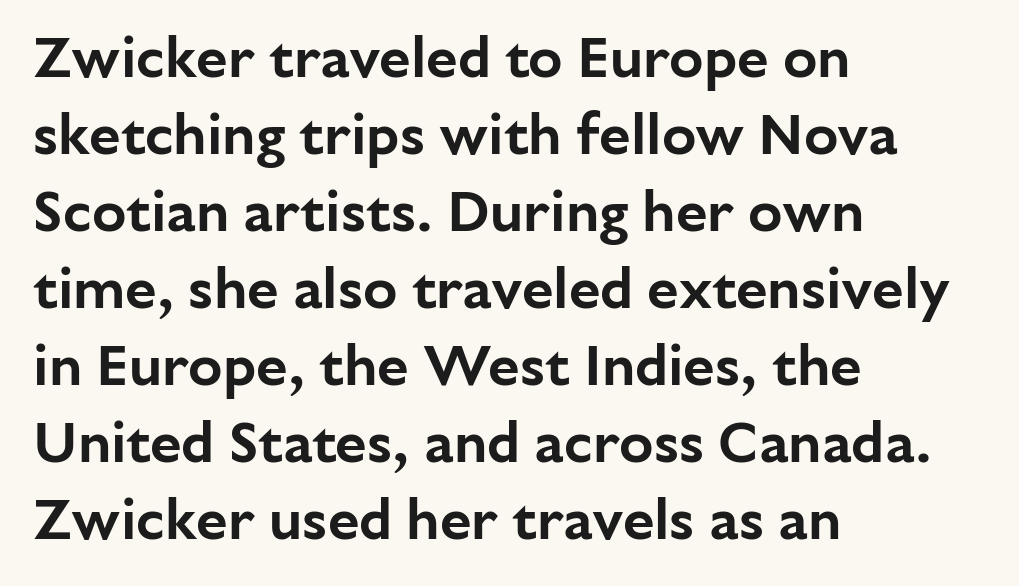
Line starts are locked; line ends wander. Look at the tracking — it's just the regular setting, nothing added. Descenders hang freely into open space. These lines are composed in type without serifs.
